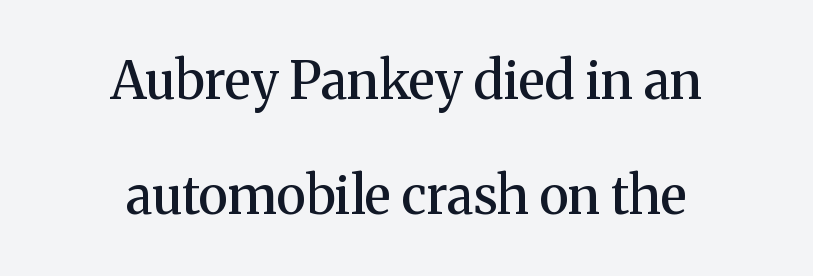
Q: Is the text bold? A: Semi-bold.
Q: Is the text italic (slanted)? A: No, it is upright.
Q: Is the typeface a serif or a sans-serif typeface? A: Serif.
Q: Is the text underlined? A: No.
Q: How is the paragraph aligned? A: Centered.
Q: Is the spacing between letters normal or unusually wide? A: Normal.
Q: Is the spacing between lines tight, normal or loose? A: Loose.
Q: Width (condensed, normal, or wide)? A: Normal.
Q: Stroke contrast? A: Medium.
Q: x-height? A: Medium.
Q: Monospaced? A: No.
